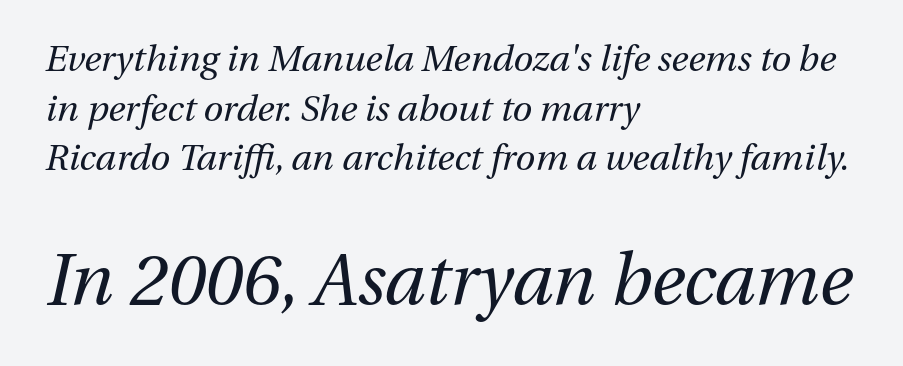
The image shows 71 px regular-weight type, italic (leaning right); set left-aligned, normal line spacing (1.38x), normal letter spacing, not underlined; the second (bottom) block is 1.97x larger; medium stroke contrast and a medium x-height.
